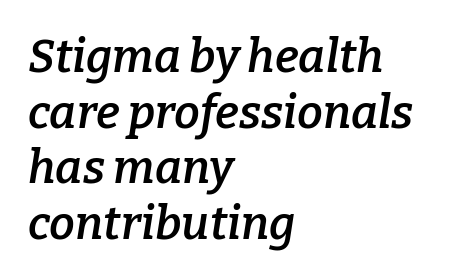
{"serif": "yes", "italic": "yes", "lean": "right", "slant_degrees": 9, "bold": "semi", "weight": "semibold", "width": "normal", "stroke_contrast": "low", "x_height": "medium", "monospaced": "no", "underline": "no", "align": "left", "line_spacing_ratio": 1.21, "letter_spacing": "normal", "letter_spacing_em": 0.0, "glyph_px": 46}
